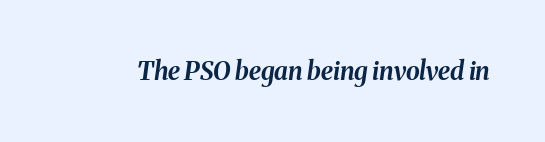
The image shows 25 px bold type, italic (leaning right); set normal letter spacing, not underlined.
